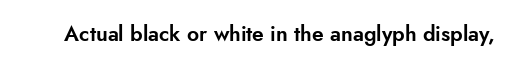
{"italic": "no", "underline": "no", "letter_spacing": "normal", "letter_spacing_em": 0.0, "glyph_px": 21}
